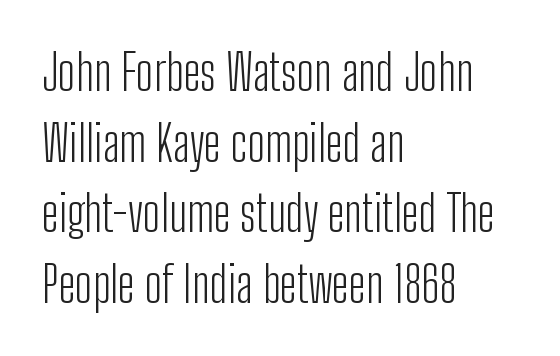
This rendering employs a face without finishing strokes, i.e., a sans-serif. Rendered with straight, roman letterforms. These lines sit exactly where default settings would place them. Think of a printed novel: that variable character pitch is what you see here. The specimen omits any rule beneath the text block's lines. If you drew a ruler down the left edge, every line would touch it.
